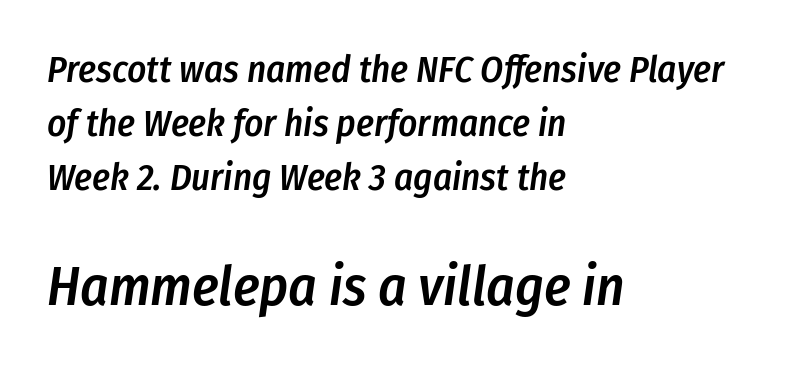
Stroke thickness is moderately raised; the sample reads as semibold. The axis of the letterforms is tilted away from vertical. Type without underlining. Do the characters align in a grid? No, the font is proportional. A classic flush-left, rag-right setting is used for this passage. Size contrast runs from small at the top to large at the bottom.
